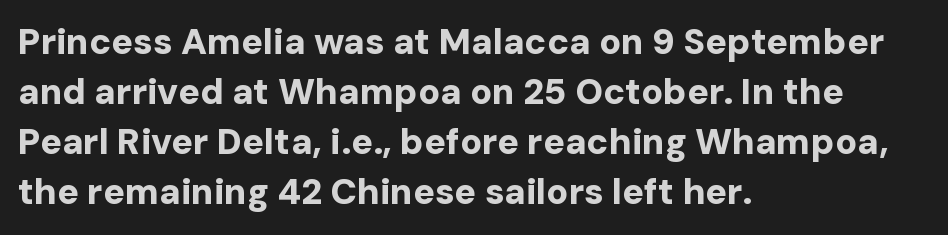
{"serif": "no", "italic": "no", "bold": "yes", "weight": "bold", "width": "normal", "stroke_contrast": "low", "x_height": "medium", "monospaced": "no", "underline": "no", "align": "left", "line_spacing": "normal", "line_spacing_ratio": 1.39, "letter_spacing": "normal", "letter_spacing_em": 0.0, "glyph_px": 36}
